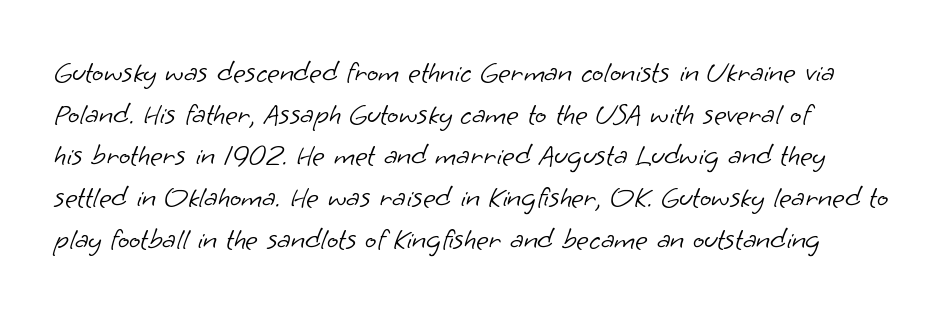
{"serif": "no", "bold": "no", "weight": "light", "width": "normal", "stroke_contrast": "low", "x_height": "small", "monospaced": "no", "underline": "no", "line_spacing": "normal", "line_spacing_ratio": 1.39, "letter_spacing": "normal", "letter_spacing_em": 0.0, "glyph_px": 30}
